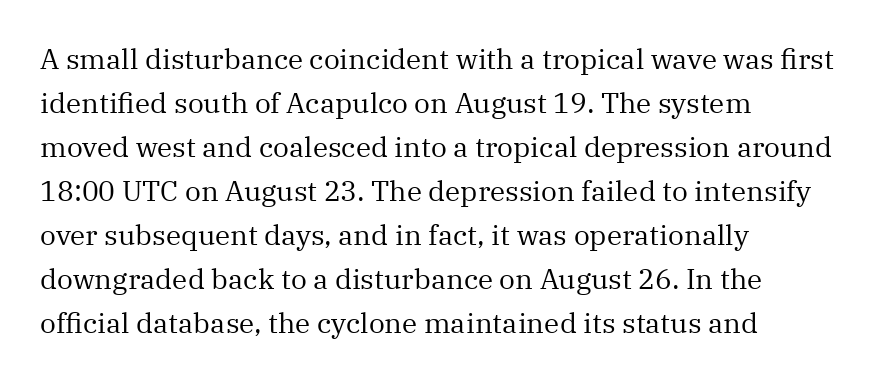
Regarding serifs, this sample has them. Visually the block forms a straight wall on the left and a jagged coastline on the right. The face looks like a standard text weight, possibly lighter. Tracking value appears to be zero — textbook default spacing. The foot of each line stays bare and open.
